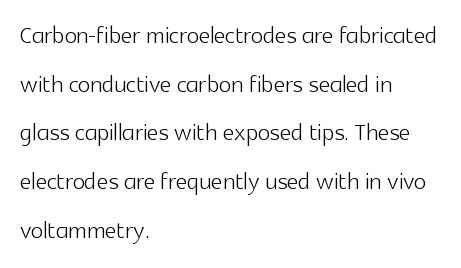
The image shows 32 px light sans-serif type, upright; set left-aligned, normal line spacing (1.52x), normal letter spacing, not underlined; a medium x-height.
